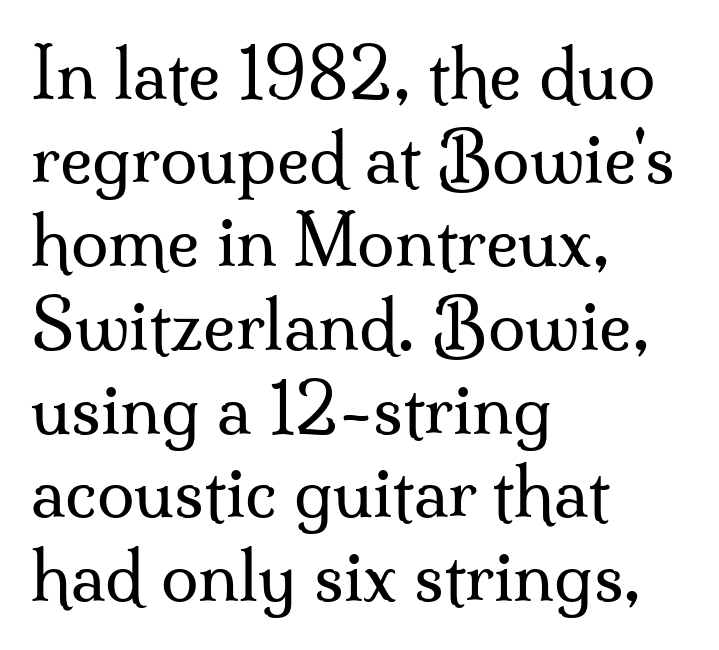
{"serif": "yes", "italic": "no", "bold": "no", "weight": "regular", "width": "normal", "stroke_contrast": "medium", "x_height": "small", "monospaced": "no", "underline": "no", "align": "left", "line_spacing_ratio": 1.23, "letter_spacing": "normal", "letter_spacing_em": 0.0, "glyph_px": 68}
